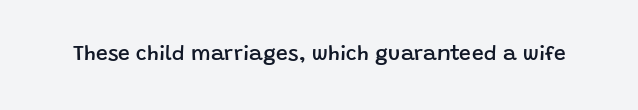
Q: Is the text bold? A: Semi-bold.
Q: Is the text italic (slanted)? A: No, it is upright.
Q: Is the text underlined? A: No.
Q: Is the spacing between letters normal or unusually wide? A: Normal.
